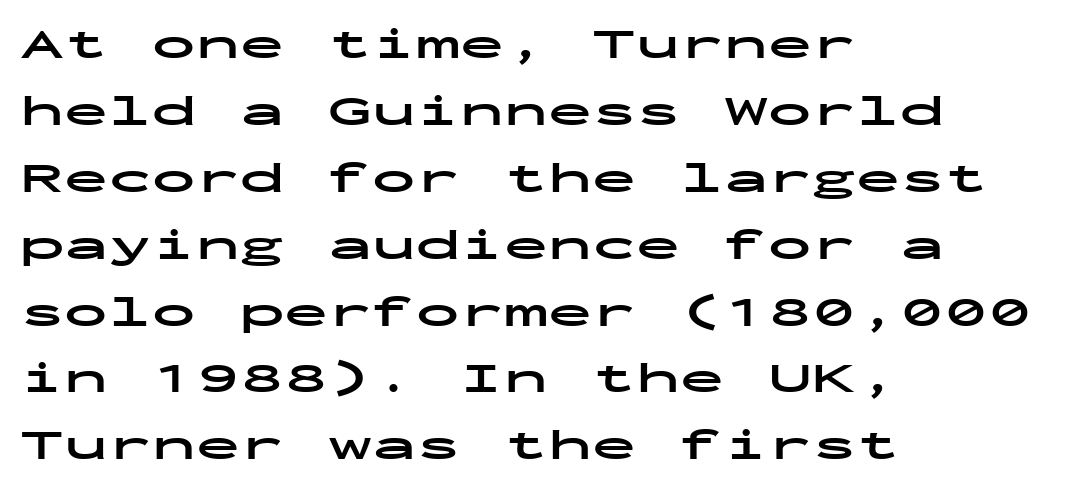
Q: Is the text bold? A: Yes.
Q: Is the text italic (slanted)? A: No, it is upright.
Q: Is the typeface a serif or a sans-serif typeface? A: Sans-serif.
Q: Is the text underlined? A: No.
Q: How is the paragraph aligned? A: Left-aligned.
Q: Is the spacing between letters normal or unusually wide? A: Normal.
Q: Is the spacing between lines tight, normal or loose? A: Normal.
Q: Width (condensed, normal, or wide)? A: Wide.
Q: Stroke contrast? A: Low.
Q: x-height? A: Medium.
Q: Monospaced? A: Yes.
